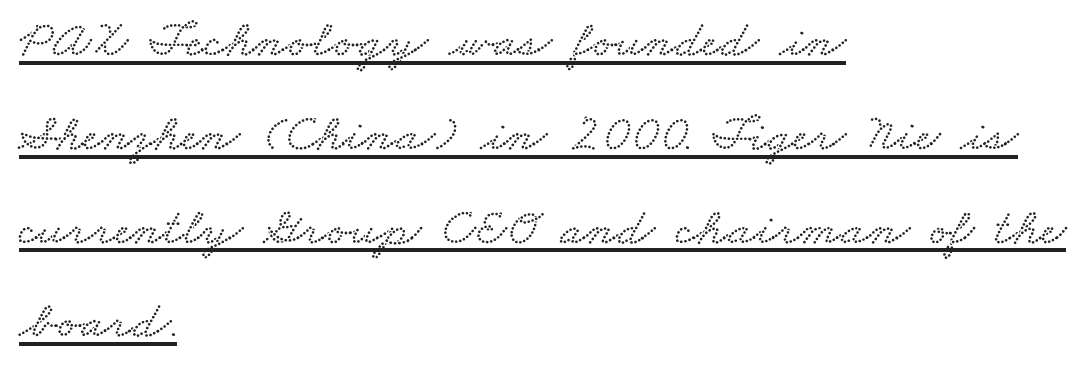
The rendering anchors every line to the left-hand side. The rendering uses natural spacing where letterforms have individual widths. The face used here is rendered with its standard letterfit. Glance below the letters and you will spot a drawn line.
